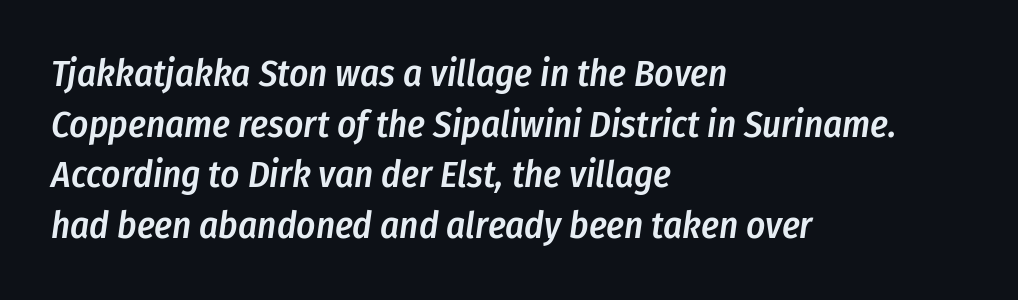
{"italic": "yes", "lean": "right", "slant_degrees": 8, "bold": "semi", "weight": "semibold", "width": "condensed", "stroke_contrast": "low", "x_height": "medium", "monospaced": "no", "underline": "no", "align": "left", "line_spacing": "normal", "line_spacing_ratio": 1.37, "letter_spacing": "normal", "letter_spacing_em": 0.0, "glyph_px": 37}
